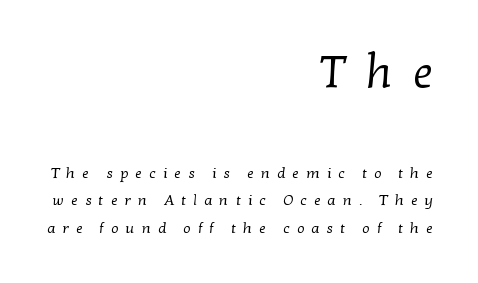
The paragraph has a hard right edge and a soft left edge. Just letters on the line, the space beneath them empty. The letters advance in unequal steps, a hallmark of proportional type. The passage shown is typeset with a serif family.
